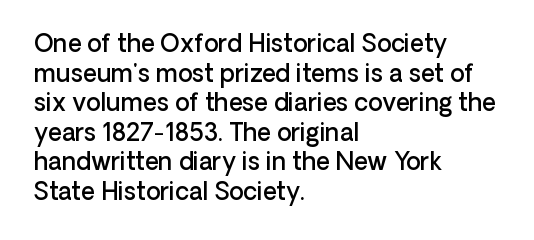
{"italic": "no", "bold": "semi", "underline": "no", "align": "left", "line_spacing_ratio": 1.23, "letter_spacing": "normal", "letter_spacing_em": 0.0, "glyph_px": 24}
